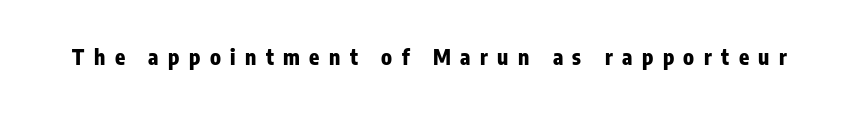
Q: Is the text bold? A: Yes.
Q: Is the text italic (slanted)? A: No, it is upright.
Q: Is the text underlined? A: No.
Q: Is the spacing between letters normal or unusually wide? A: Unusually wide.
